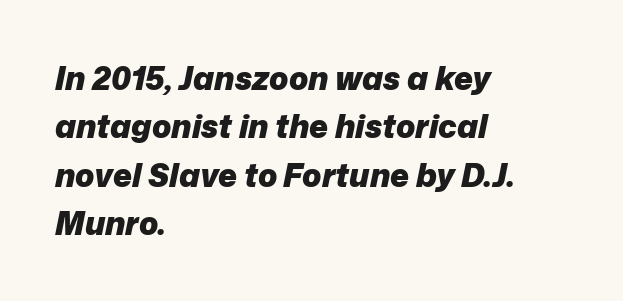
{"italic": "yes", "lean": "right", "slant_degrees": 12, "bold": "yes", "weight": "heavy", "width": "normal", "stroke_contrast": "low", "x_height": "medium", "monospaced": "no", "underline": "no", "align": "left", "line_spacing": "normal", "line_spacing_ratio": 1.51, "letter_spacing": "normal", "letter_spacing_em": 0.0, "glyph_px": 32}
